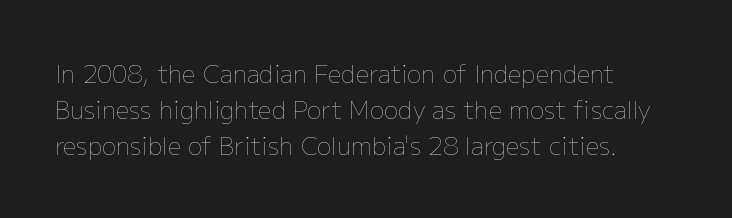
{"italic": "no", "bold": "no", "underline": "no", "align": "left", "line_spacing": "normal", "line_spacing_ratio": 1.51, "letter_spacing": "normal", "letter_spacing_em": 0.0, "glyph_px": 24}
